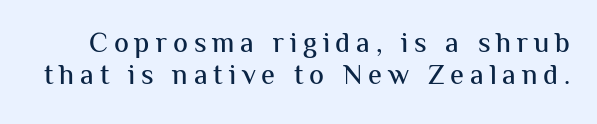
The image shows 28 px sans-serif type, upright; set tight line spacing (1.15x), unusually wide letter spacing (+0.21 em), not underlined; medium stroke contrast and a medium x-height.
